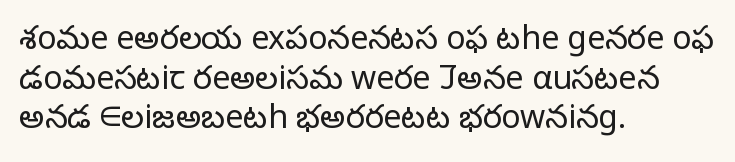
The image shows 32 px light sans-serif type, upright; set left-aligned, line spacing 1.24x, normal letter spacing, not underlined; low stroke contrast and a medium x-height.
